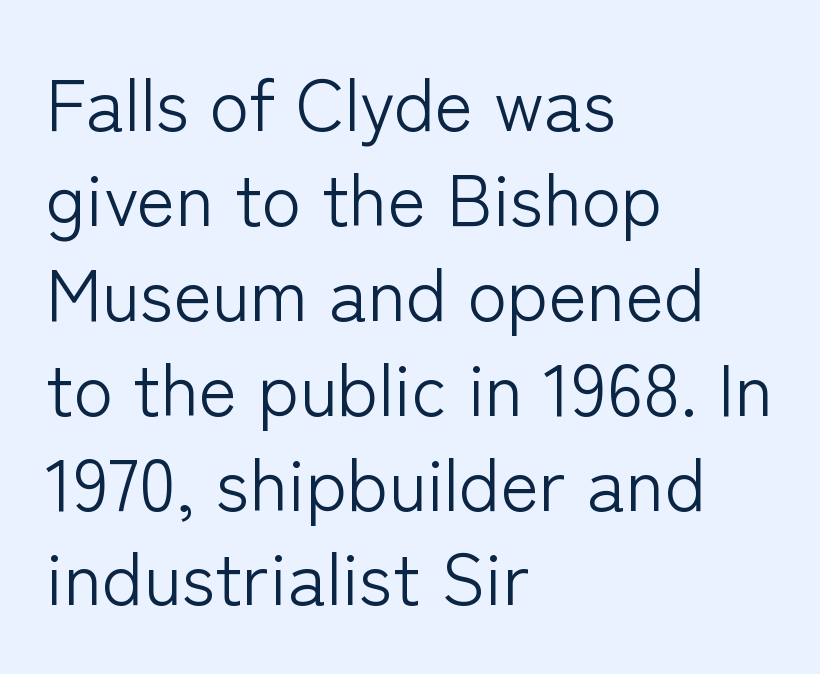
Q: Is the text bold? A: No.
Q: Is the text italic (slanted)? A: No, it is upright.
Q: Is the typeface a serif or a sans-serif typeface? A: Sans-serif.
Q: Is the text underlined? A: No.
Q: How is the paragraph aligned? A: Left-aligned.
Q: Is the spacing between letters normal or unusually wide? A: Normal.
Q: Is the spacing between lines tight, normal or loose? A: Normal.
Q: Width (condensed, normal, or wide)? A: Normal.
Q: Stroke contrast? A: Low.
Q: x-height? A: Medium.
Q: Monospaced? A: No.
